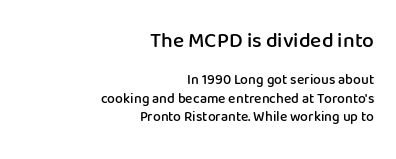
The glyphs have the mass of a demibold cut, below bold. Regular leading. Spacing between characters is what you'd get straight out of the box. Here the first block reads like a headline and the second like body copy.
